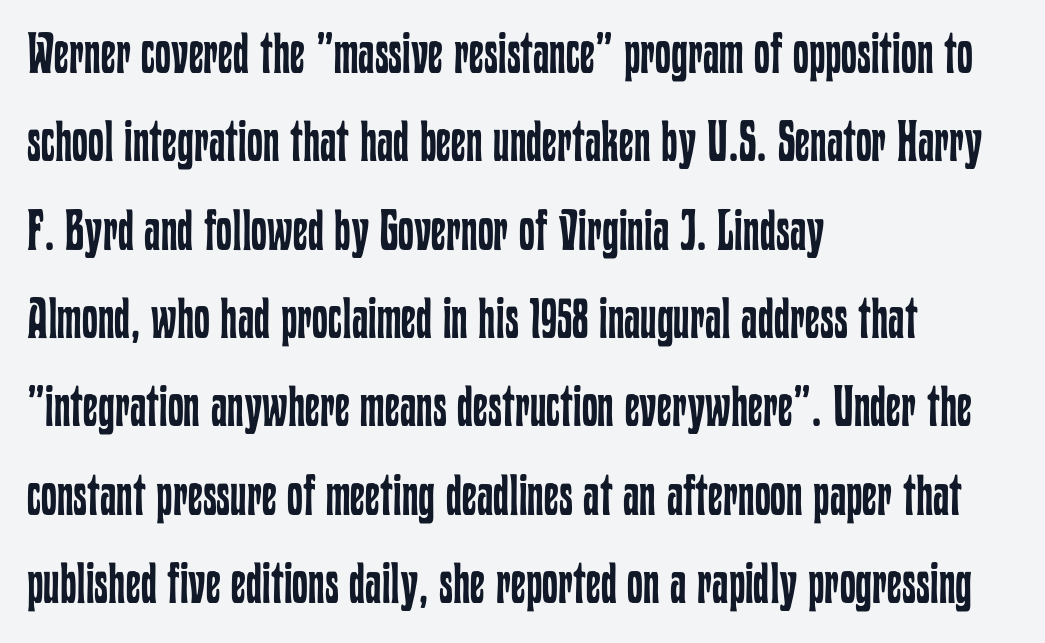
The image shows 57 px regular-weight, condensed type, upright; set left-aligned, normal line spacing (1.55x), normal letter spacing, not underlined; low stroke contrast and a medium x-height.
